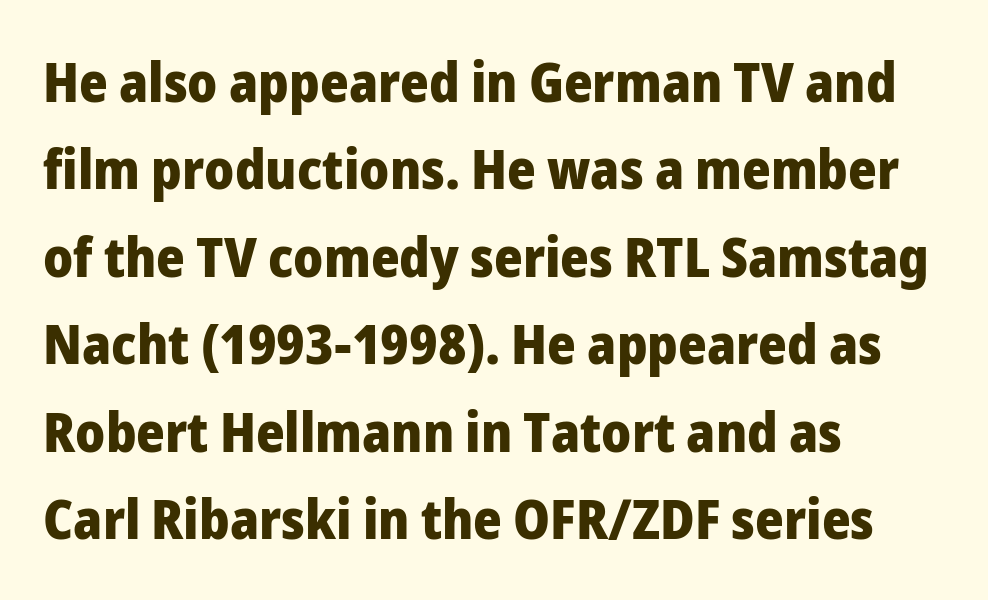
Think of a printed novel: that variable character pitch is what you see here. Summary of weight: heavy, a full bold. All the whitespace from short lines collects on the right. Each new line begins a customary step beneath the previous one.
